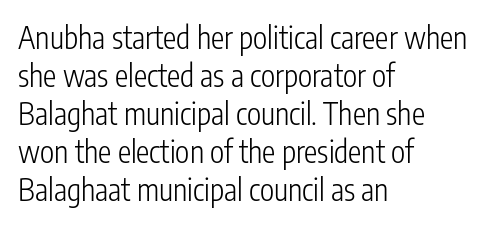
Check under the words: just untouched page. Weight: not bold — regular or lighter. The rendering uses natural spacing where letterforms have individual widths. No italicization has been applied; the sample stays upright. Vertically, the passage feels balanced, rows spaced as you'd expect. A classic flush-left, rag-right setting is used for this passage.
